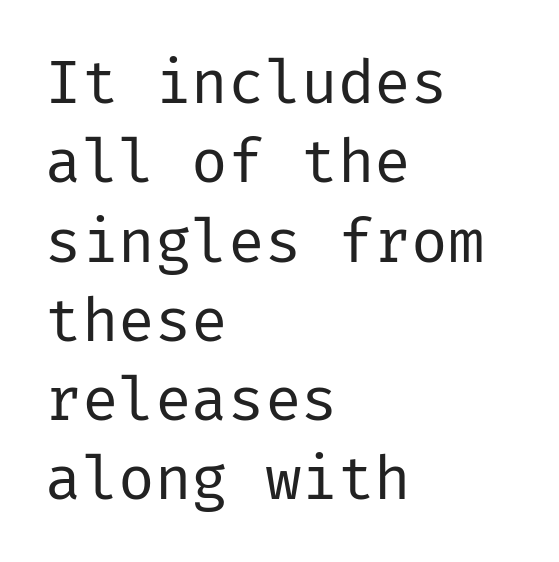
The image shows 61 px regular-weight sans-serif type, upright; set left-aligned, normal line spacing (1.3x), normal letter spacing, not underlined; low stroke contrast and a medium x-height.
